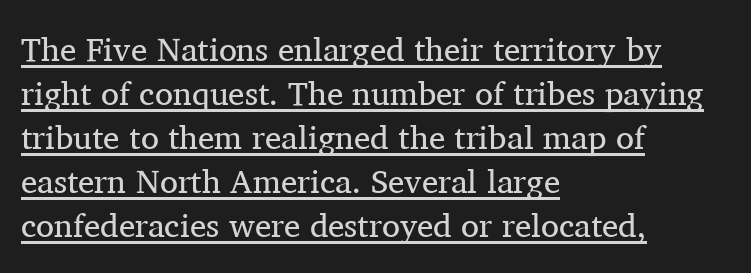
The image shows 33 px regular-weight serif type, upright; set left-aligned, normal line spacing (1.33x), normal letter spacing, underlined; medium stroke contrast and a medium x-height.
